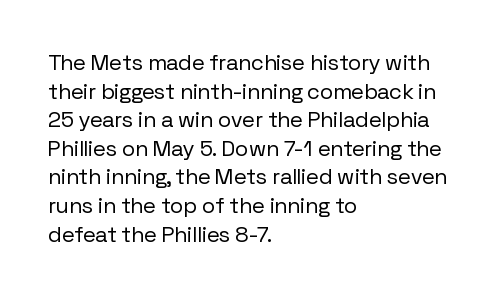
Check the space under the baseline: it is left empty. Characters follow at the spacing the type designer built in. These glyphs show unthickened strokes, regular width or finer. This is the regular roman posture of the typeface. A typesetter would call this leading conventional body-copy spacing. The compositor pushed each line to the left boundary.
